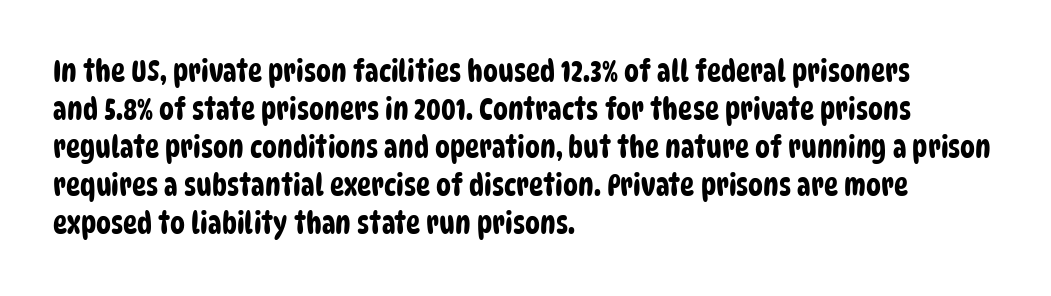
{"serif": "no", "width": "condensed", "stroke_contrast": "low", "x_height": "large", "monospaced": "no", "underline": "no", "align": "left", "line_spacing": "normal", "line_spacing_ratio": 1.27, "letter_spacing": "normal", "letter_spacing_em": 0.0, "glyph_px": 30}
